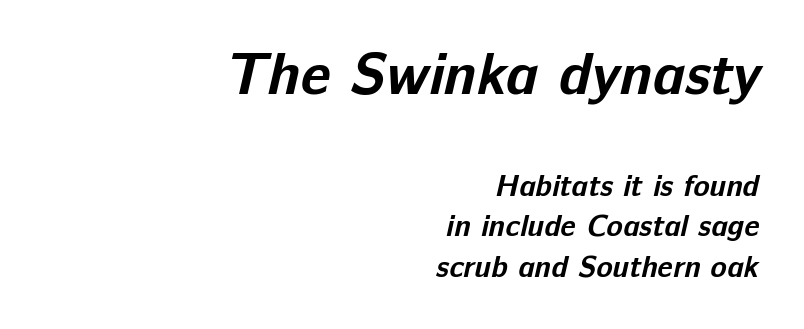
Is the type bold? Yes — the strokes are clearly thick and heavy. The lines in this sample share a right terminus and differ only in where they begin. Check the space under the baseline: it is left empty. Leading matches the norm, producing a regular column. The line texture is even and compact thanks to regular tracking. Classification — sans serif.
